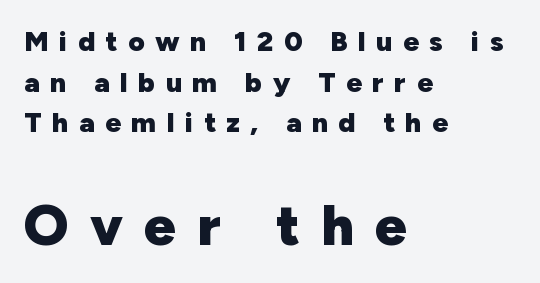
The image shows 56 px heavy sans-serif type, upright; set left-aligned, normal line spacing (1.45x), unusually wide letter spacing (+0.38 em), not underlined; the second (bottom) block is 2.0x larger; low stroke contrast and a medium x-height.
